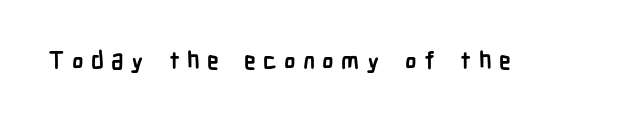
The image shows 24 px bold type, upright; set unusually wide letter spacing (+0.3 em), not underlined.
